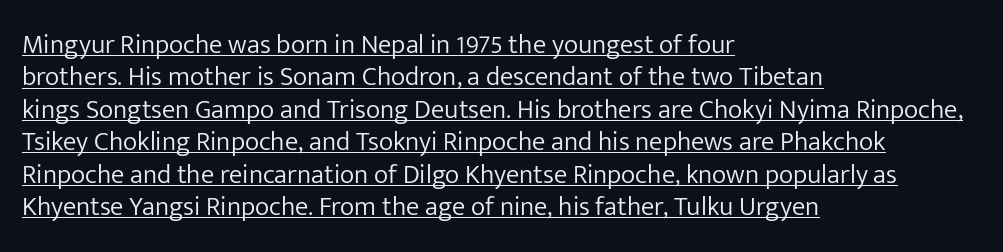
{"italic": "no", "bold": "no", "underline": "yes", "align": "left", "line_spacing_ratio": 1.2, "letter_spacing": "normal", "letter_spacing_em": 0.0, "glyph_px": 27}
